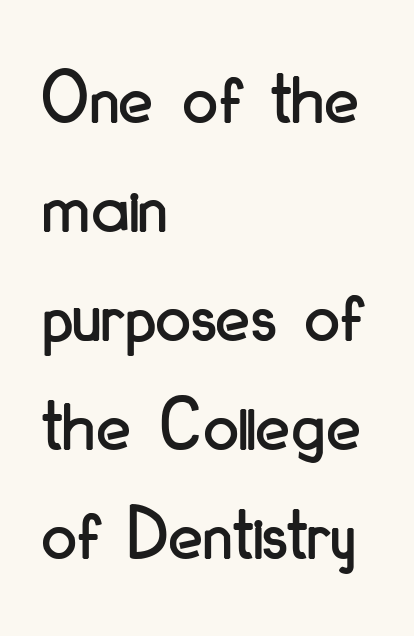
{"serif": "no", "italic": "no", "width": "condensed", "stroke_contrast": "low", "x_height": "small", "monospaced": "no", "underline": "no", "align": "left", "line_spacing": "normal", "line_spacing_ratio": 1.38, "letter_spacing": "normal", "letter_spacing_em": 0.0, "glyph_px": 79}
